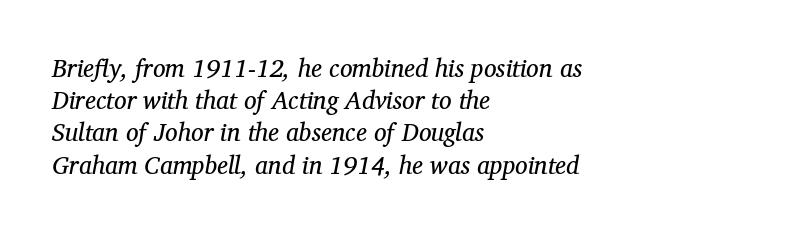
Q: Is the text bold? A: No.
Q: Is the text italic (slanted)? A: Yes, it leans right by about 12 degrees.
Q: Is the text underlined? A: No.
Q: How is the paragraph aligned? A: Left-aligned.
Q: Is the spacing between letters normal or unusually wide? A: Normal.
Q: Is the spacing between lines tight, normal or loose? A: Normal.
